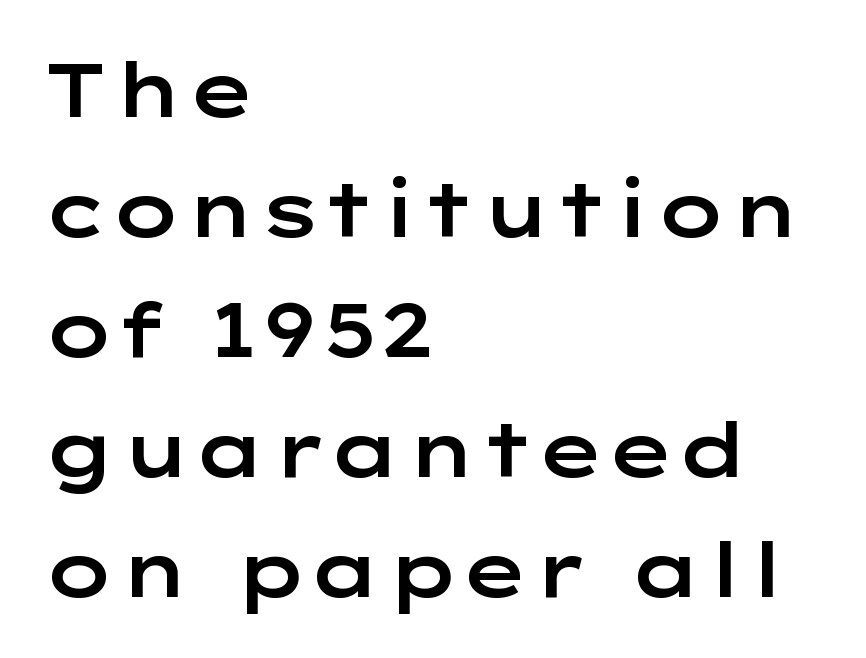
{"serif": "no", "italic": "no", "width": "wide", "stroke_contrast": "low", "x_height": "medium", "monospaced": "no", "underline": "no", "align": "left", "line_spacing": "normal", "line_spacing_ratio": 1.6, "letter_spacing": "normal", "letter_spacing_em": 0.0, "glyph_px": 75}
